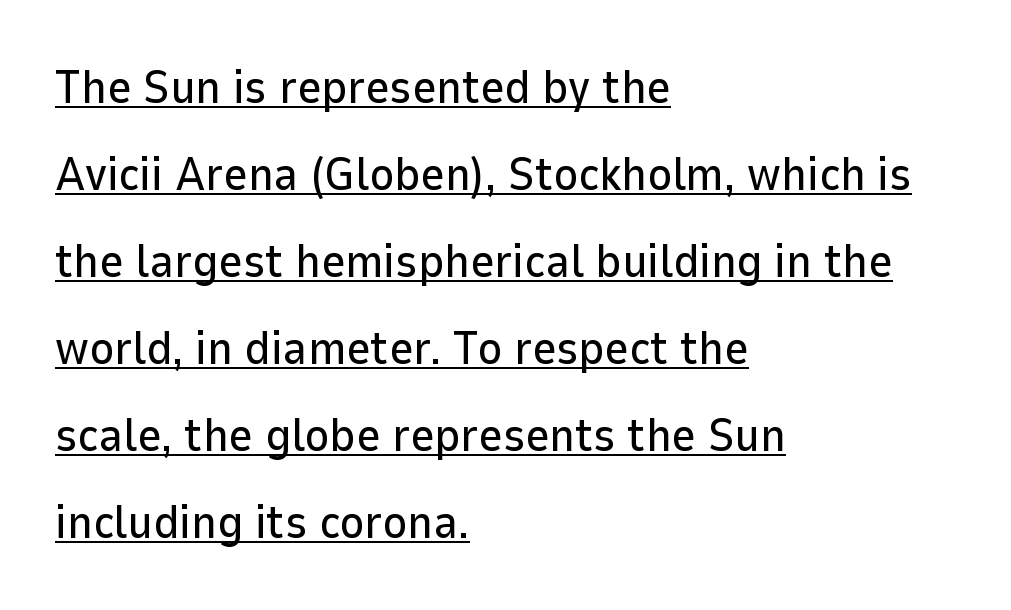
Default kerning and tracking; the words read as compact shapes. These lines are rendered in a variable-pitch font. The typeface chosen for these lines omits serifs. Every character sits straight up, as roman type does. The paragraph shown leans on its left margin.
